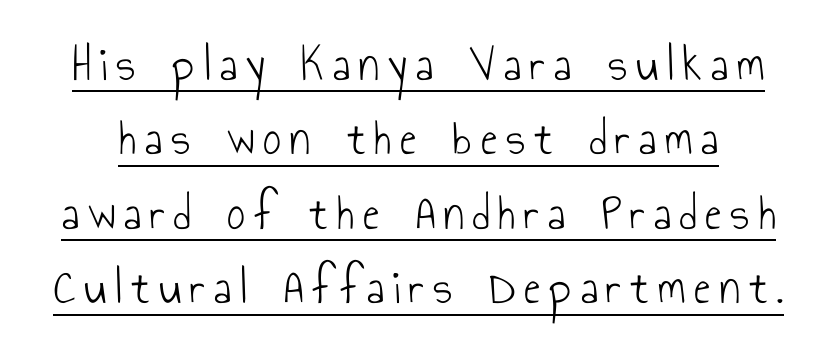
Q: Is the text bold? A: No.
Q: Is the text italic (slanted)? A: No, it is upright.
Q: Is the typeface a serif or a sans-serif typeface? A: Sans-serif.
Q: Is the text underlined? A: Yes.
Q: Is the spacing between lines tight, normal or loose? A: Normal.
Q: Width (condensed, normal, or wide)? A: Condensed.
Q: Stroke contrast? A: Low.
Q: x-height? A: Small.
Q: Monospaced? A: No.
